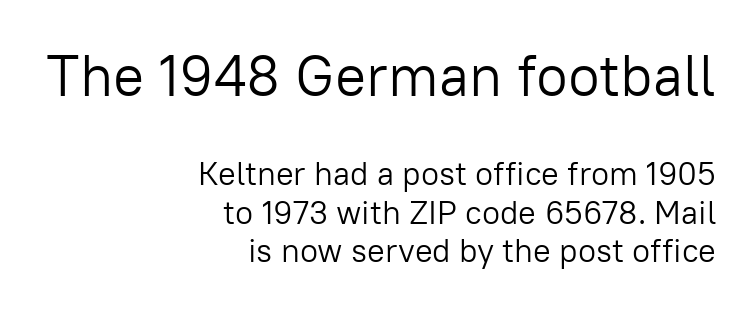
{"serif": "no", "italic": "no", "bold": "no", "weight": "light", "width": "normal", "stroke_contrast": "low", "x_height": "medium", "monospaced": "no", "underline": "no", "align": "right", "line_spacing_ratio": 1.17, "letter_spacing": "normal", "letter_spacing_em": 0.0, "larger_block": "first", "size_ratio": 1.76, "glyph_px": 58}
